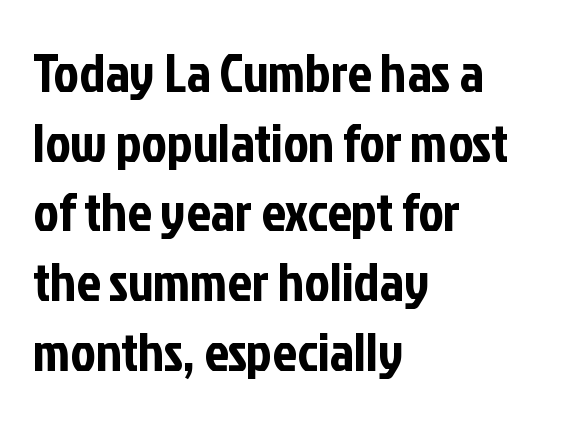
Spacing between characters is what you'd get straight out of the box. Lines of text with bare space underneath. Is there any slant? The stems are plumb. Evenly set lines give the paragraph a standard silhouette.
